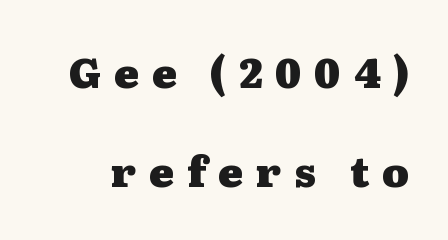
{"serif": "yes", "italic": "no", "bold": "yes", "weight": "heavy", "width": "wide", "stroke_contrast": "medium", "x_height": "medium", "monospaced": "no", "underline": "no", "line_spacing": "loose", "line_spacing_ratio": 2.42, "letter_spacing": "wide", "letter_spacing_em": 0.31, "glyph_px": 41}
